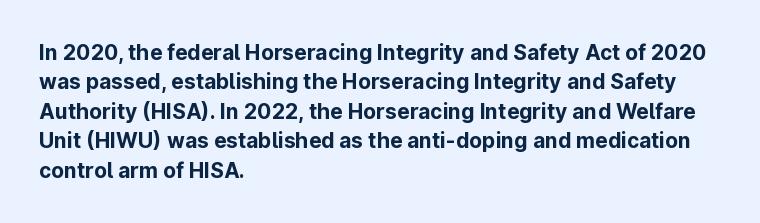
{"italic": "no", "bold": "yes", "underline": "no", "align": "left", "line_spacing": "normal", "line_spacing_ratio": 1.4, "letter_spacing": "normal", "letter_spacing_em": 0.0, "glyph_px": 21}
